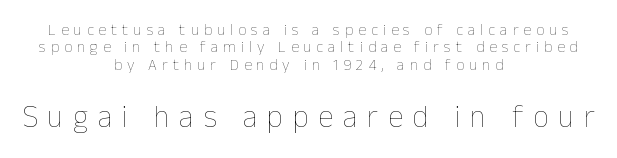
Varying glyph widths throughout — classic text-font behaviour. Interline gaps are noticeably narrow in this sample. Bigger letters appear in the bottom chunk; the top chunk is reduced. Does extra space separate the letters? Yes, quite a lot of it. Visually the block forms a symmetrical silhouette, jagged on both flanks.
